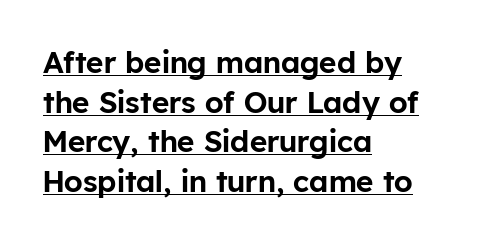
Q: Is the text italic (slanted)? A: No, it is upright.
Q: Is the typeface a serif or a sans-serif typeface? A: Sans-serif.
Q: Is the text underlined? A: Yes.
Q: How is the paragraph aligned? A: Left-aligned.
Q: Is the spacing between letters normal or unusually wide? A: Normal.
Q: Is the spacing between lines tight, normal or loose? A: Normal.
Q: Width (condensed, normal, or wide)? A: Normal.
Q: Stroke contrast? A: Low.
Q: x-height? A: Medium.
Q: Monospaced? A: No.
